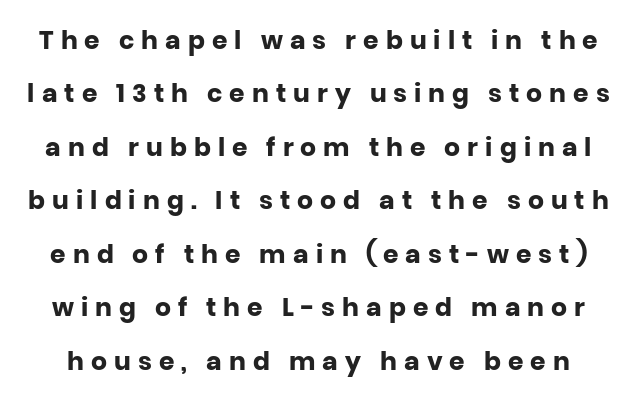
Q: Is the text bold? A: Yes.
Q: Is the text italic (slanted)? A: No, it is upright.
Q: Is the text underlined? A: No.
Q: Is the spacing between letters normal or unusually wide? A: Unusually wide.
Q: Is the spacing between lines tight, normal or loose? A: Loose.
